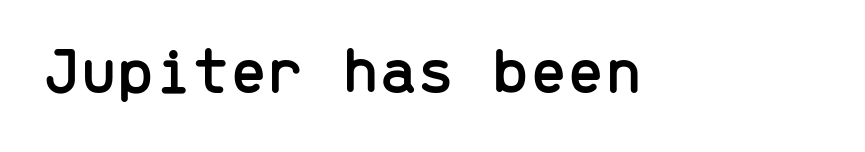
Q: Is the text italic (slanted)? A: No, it is upright.
Q: Is the typeface a serif or a sans-serif typeface? A: Sans-serif.
Q: Is the text underlined? A: No.
Q: Is the spacing between letters normal or unusually wide? A: Normal.
Q: Width (condensed, normal, or wide)? A: Normal.
Q: Stroke contrast? A: Low.
Q: x-height? A: Medium.
Q: Monospaced? A: Yes.
